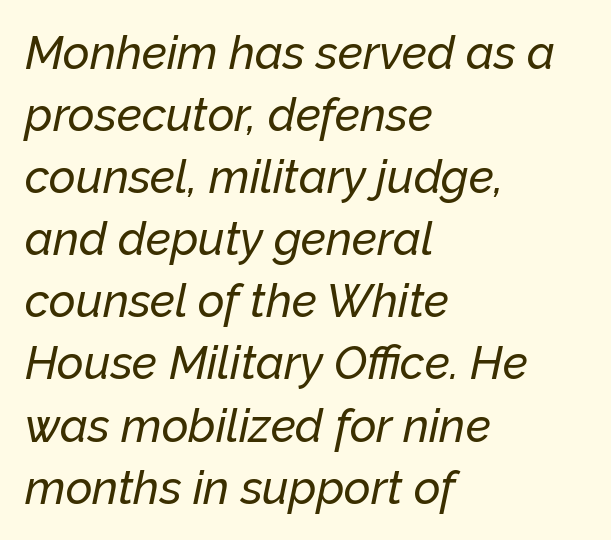
{"italic": "yes", "lean": "right", "slant_degrees": 12, "width": "normal", "stroke_contrast": "low", "x_height": "medium", "monospaced": "no", "underline": "no", "align": "left", "line_spacing": "normal", "line_spacing_ratio": 1.35, "letter_spacing": "normal", "letter_spacing_em": 0.0, "glyph_px": 46}
